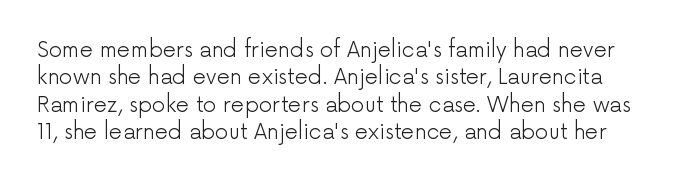
Q: Is the text bold? A: No.
Q: Is the text italic (slanted)? A: No, it is upright.
Q: Is the text underlined? A: No.
Q: Is the spacing between letters normal or unusually wide? A: Normal.
Q: Is the spacing between lines tight, normal or loose? A: Normal.
